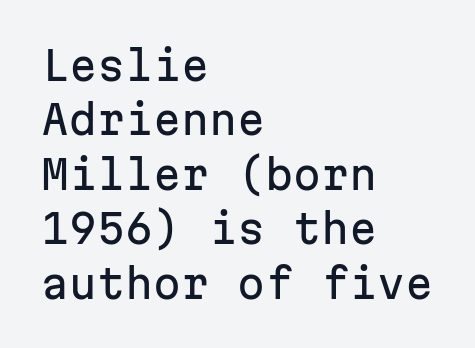
Q: Is the text italic (slanted)? A: No, it is upright.
Q: Is the typeface a serif or a sans-serif typeface? A: Sans-serif.
Q: Is the text underlined? A: No.
Q: How is the paragraph aligned? A: Left-aligned.
Q: Is the spacing between letters normal or unusually wide? A: Normal.
Q: Is the spacing between lines tight, normal or loose? A: Normal.
Q: Width (condensed, normal, or wide)? A: Normal.
Q: Stroke contrast? A: Low.
Q: x-height? A: Medium.
Q: Monospaced? A: Yes.
